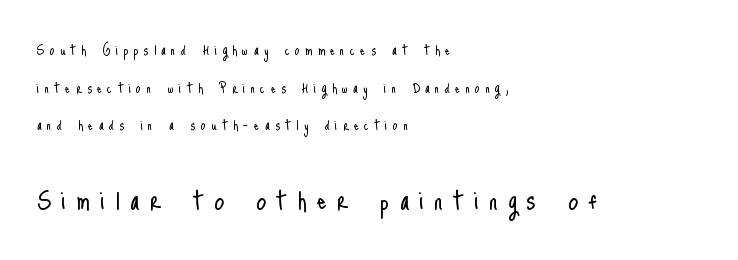
The baseline area is clear. Does the bottom block carry the larger type? Yes, it does. Spacing verdict: proportional, widths tailored to each character. Notice how the stems are strictly vertical — no italics here. Font category for this specimen: sans-serif. Between one letter and the next there's a generous, obvious gap.
